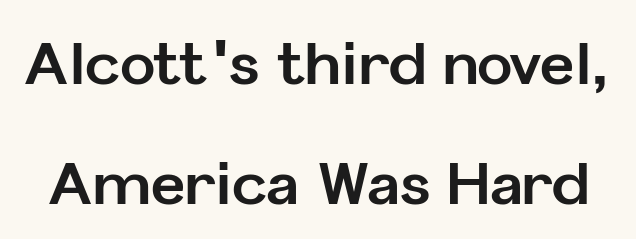
Leading is clearly above the norm, producing a sparse column. Words appear dense and cohesive because spacing is normal. Each letter's strokes conclude bluntly, with no projecting serifs. Unlike italic type, these characters show no tilt at all. Descender tails drop into unmarked territory. Here the designer chose a conventional face with non-uniform glyph widths.
